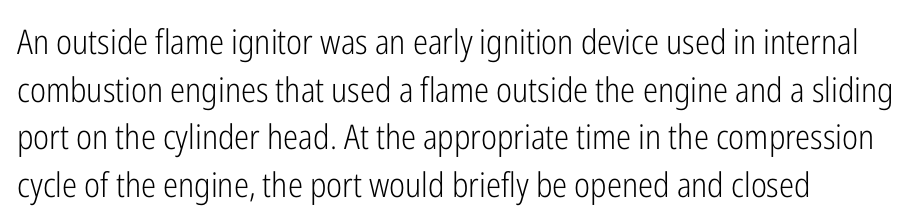
{"serif": "no", "italic": "no", "bold": "no", "weight": "light", "width": "condensed", "stroke_contrast": "low", "x_height": "medium", "monospaced": "no", "underline": "no", "align": "left", "line_spacing": "normal", "line_spacing_ratio": 1.4, "letter_spacing": "normal", "letter_spacing_em": 0.0, "glyph_px": 34}
